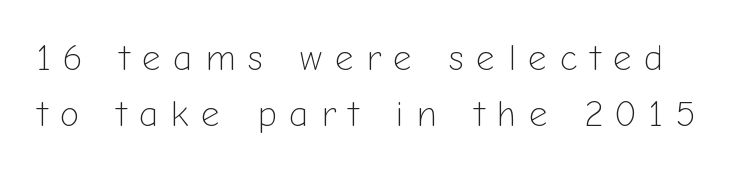
Q: Is the text bold? A: No.
Q: Is the text italic (slanted)? A: No, it is upright.
Q: Is the typeface a serif or a sans-serif typeface? A: Sans-serif.
Q: Is the text underlined? A: No.
Q: Is the spacing between letters normal or unusually wide? A: Unusually wide.
Q: Is the spacing between lines tight, normal or loose? A: Normal.
Q: Width (condensed, normal, or wide)? A: Normal.
Q: Stroke contrast? A: Low.
Q: x-height? A: Medium.
Q: Monospaced? A: No.
